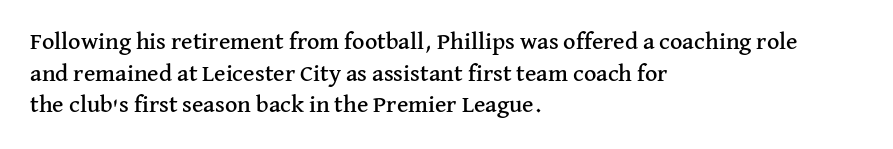
The image shows 24 px text type, upright; set left-aligned, normal line spacing (1.32x), normal letter spacing, not underlined.
